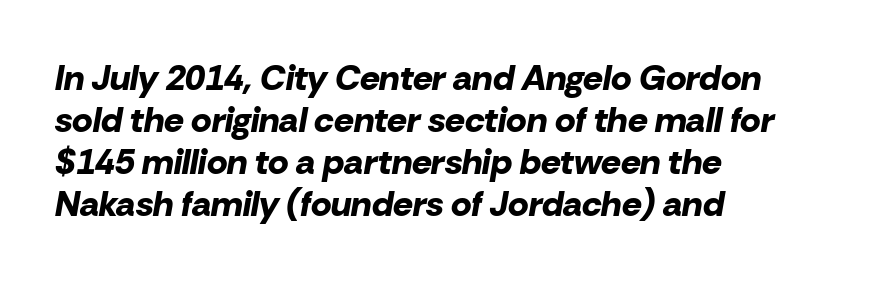
The image shows 35 px bold type, italic (leaning right); set left-aligned, line spacing 1.2x, normal letter spacing, not underlined; low stroke contrast and a medium x-height.
